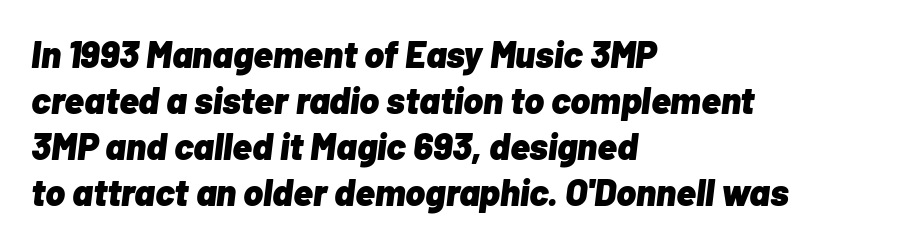
The image shows 37 px heavy type, italic (leaning right); set left-aligned, line spacing 1.24x, normal letter spacing, not underlined; low stroke contrast and a medium x-height.
